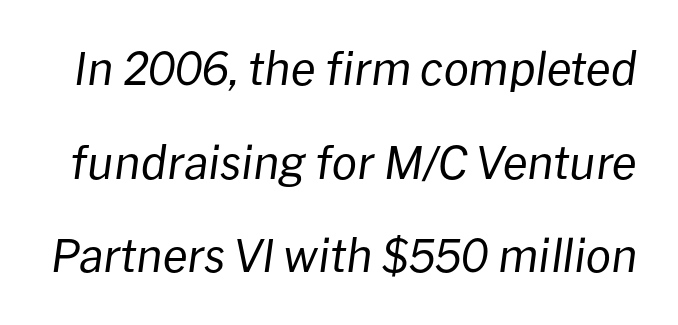
Honestly, the rows look like they've been pulled way apart. The weight would be labelled regular, book, light, or lighter still. Underlining? Definitely not there. The rendering keeps characters at their native spacing.
